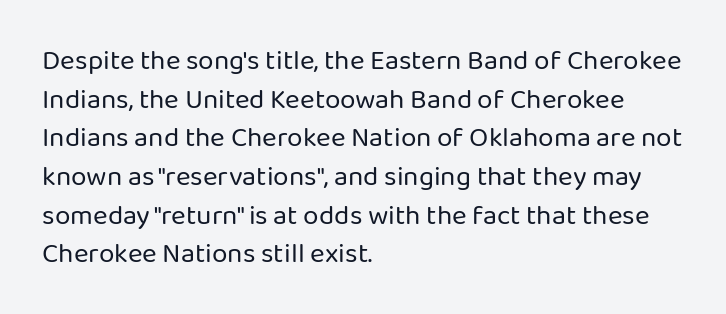
These lines are set flush left with a ragged right edge. Varying glyph widths throughout — classic text-font behaviour. Is this a sans? Yes — the strokes have no serifs. Bare-footed words on every line. Rows of type keep a routine distance in the vertical direction.
